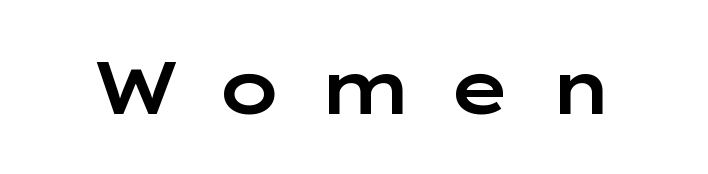
Q: Is the text italic (slanted)? A: No, it is upright.
Q: Is the typeface a serif or a sans-serif typeface? A: Sans-serif.
Q: Is the text underlined? A: No.
Q: Is the spacing between letters normal or unusually wide? A: Unusually wide.
Q: Width (condensed, normal, or wide)? A: Wide.
Q: Stroke contrast? A: Low.
Q: x-height? A: Medium.
Q: Monospaced? A: No.
